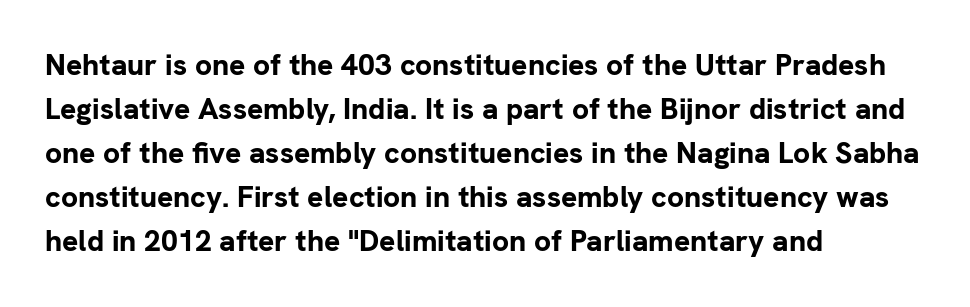
{"serif": "no", "italic": "no", "bold": "yes", "weight": "bold", "width": "normal", "stroke_contrast": "low", "x_height": "medium", "monospaced": "no", "underline": "no", "align": "left", "line_spacing": "normal", "line_spacing_ratio": 1.47, "letter_spacing": "normal", "letter_spacing_em": 0.0, "glyph_px": 30}
